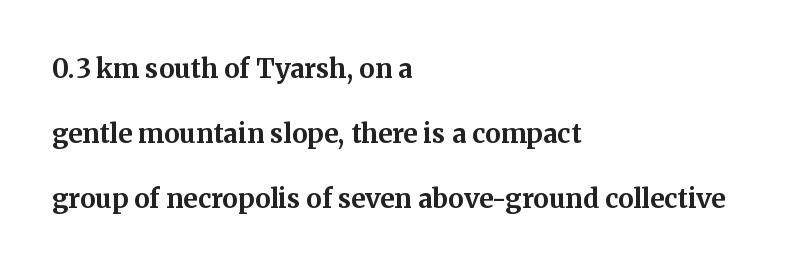
The image shows 26 px bold type, upright; set left-aligned, loose line spacing (2.5x), normal letter spacing, not underlined.
